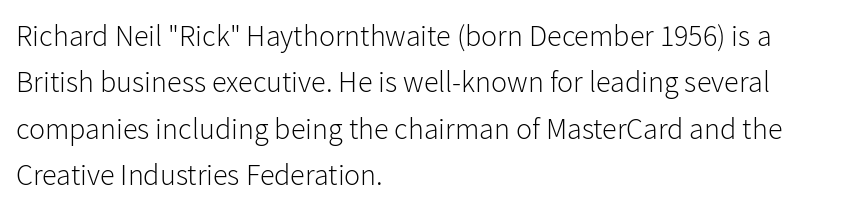
{"serif": "no", "italic": "no", "bold": "no", "weight": "light", "width": "normal", "stroke_contrast": "low", "x_height": "medium", "monospaced": "no", "underline": "no", "align": "left", "line_spacing": "normal", "line_spacing_ratio": 1.55, "letter_spacing": "normal", "letter_spacing_em": 0.0, "glyph_px": 30}
